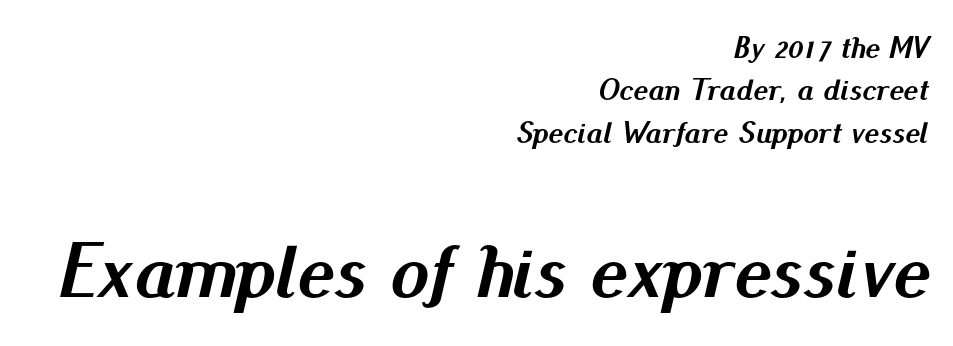
The image shows 78 px semibold type, italic (leaning right); set right-aligned, normal line spacing (1.37x), normal letter spacing, not underlined; the second (bottom) block is 2.52x larger; medium stroke contrast and a small x-height.
